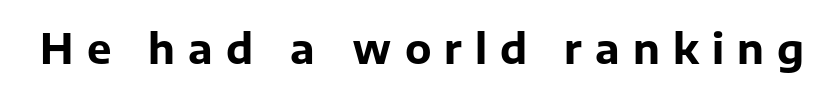
{"serif": "no", "italic": "no", "bold": "yes", "weight": "bold", "width": "normal", "stroke_contrast": "low", "x_height": "medium", "monospaced": "no", "underline": "no", "letter_spacing": "wide", "letter_spacing_em": 0.32, "glyph_px": 41}
